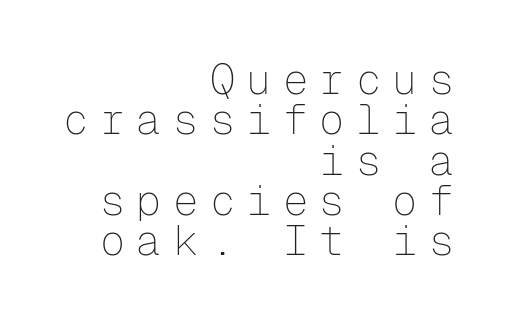
{"serif": "no", "italic": "no", "bold": "no", "weight": "thin", "width": "normal", "stroke_contrast": "low", "x_height": "medium", "monospaced": "yes", "underline": "no", "align": "right", "line_spacing": "tight", "line_spacing_ratio": 0.96, "letter_spacing": "wide", "letter_spacing_em": 0.27, "glyph_px": 42}
